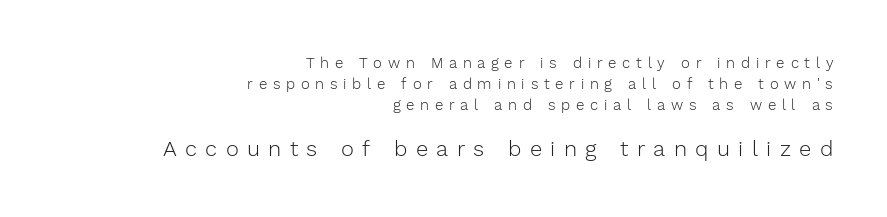
Characters remain perfectly vertical along every line. This sample keeps an unexceptional amount of space between lines. Has an underline been added? It has not. The ragged edge is on the left, which tells us the setting is flush right. No heavy texture on the line: the type isn't bold. The lower block of text is set noticeably larger than the block above it.
